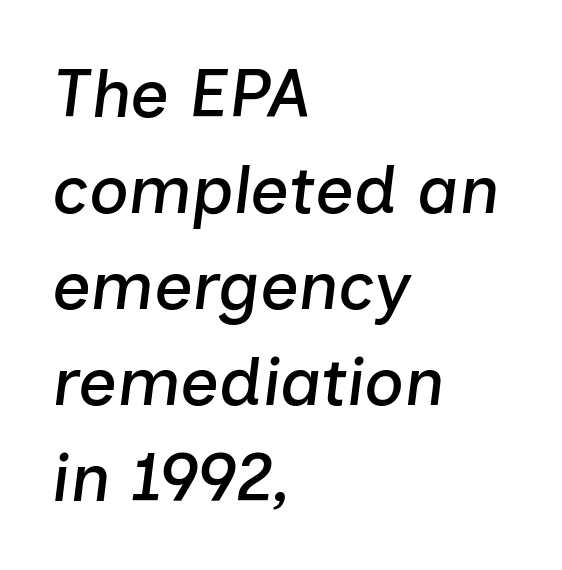
Honestly, the letter spacing is just normal — you wouldn't notice it. The designer left line spacing at the default. Is this a fixed-width face? No — the glyphs have proportional, varying widths. Glance below the letters and you will spot only blank space. In terms of posture, this sample is oblique.
